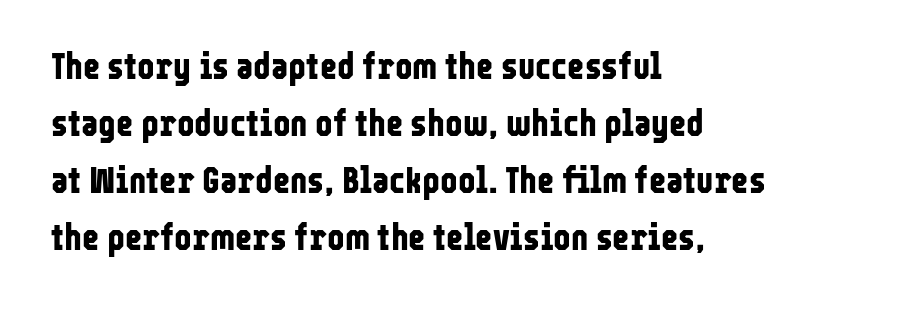
Its strokes are broad and dark, the hallmark of bold type. Is this a sans? Yes — the strokes have no serifs. Is this a fixed-width face? No — the glyphs have proportional, varying widths. These lines stack with their left ends in a neat column. The strip under each line holds only bare page.
